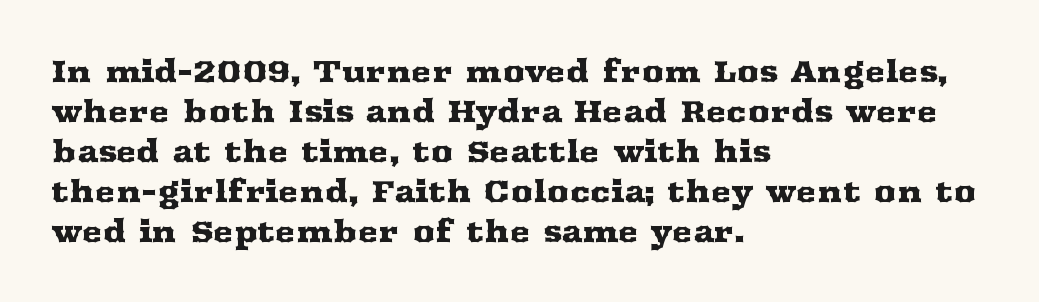
{"serif": "yes", "italic": "no", "width": "wide", "stroke_contrast": "medium", "x_height": "medium", "monospaced": "no", "underline": "no", "align": "left", "line_spacing": "normal", "line_spacing_ratio": 1.29, "letter_spacing": "normal", "letter_spacing_em": 0.0, "glyph_px": 31}
